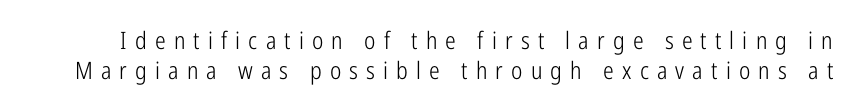
Q: Is the text bold? A: No.
Q: Is the text italic (slanted)? A: No, it is upright.
Q: Is the text underlined? A: No.
Q: Is the spacing between letters normal or unusually wide? A: Unusually wide.
Q: Is the spacing between lines tight, normal or loose? A: Normal.
